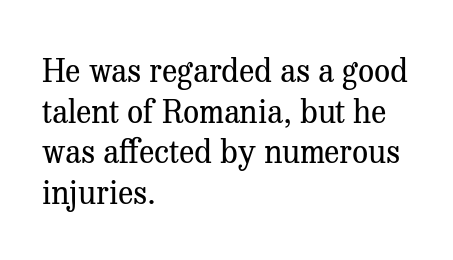
Old-style or modern, the face here clearly has serifs. Leftover space on each line is placed entirely after the last word. The line texture is even and compact thanks to regular tracking. It's the straight-up-and-down kind of type.
